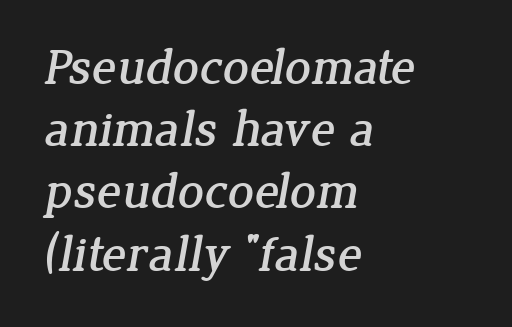
Q: Is the typeface a serif or a sans-serif typeface? A: Serif.
Q: Is the text underlined? A: No.
Q: How is the paragraph aligned? A: Left-aligned.
Q: Is the spacing between letters normal or unusually wide? A: Normal.
Q: Width (condensed, normal, or wide)? A: Normal.
Q: Stroke contrast? A: Low.
Q: x-height? A: Medium.
Q: Monospaced? A: No.
